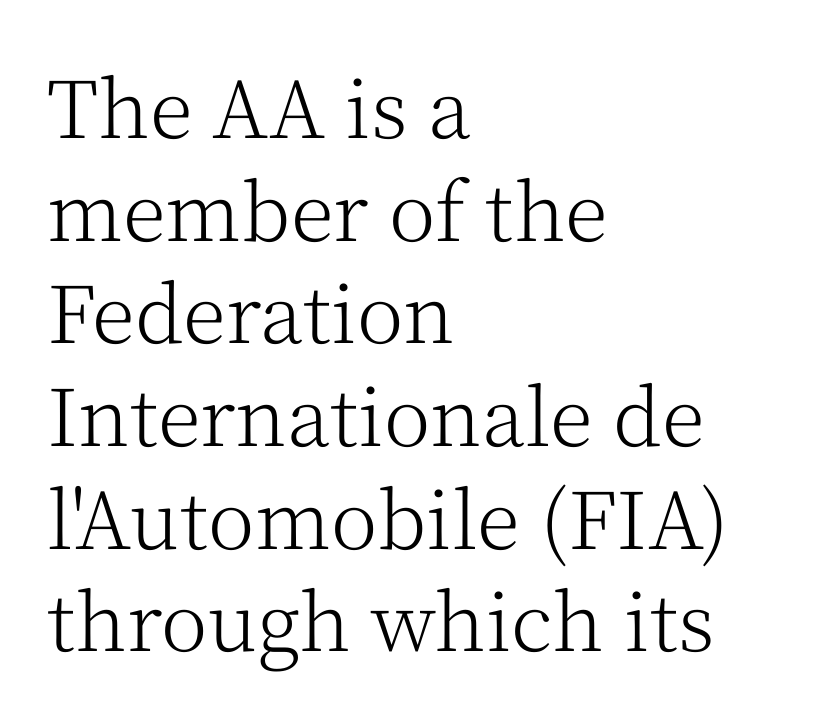
Q: Is the text bold? A: No.
Q: Is the text italic (slanted)? A: No, it is upright.
Q: Is the typeface a serif or a sans-serif typeface? A: Serif.
Q: Is the text underlined? A: No.
Q: How is the paragraph aligned? A: Left-aligned.
Q: Is the spacing between letters normal or unusually wide? A: Normal.
Q: Is the spacing between lines tight, normal or loose? A: Normal.
Q: Width (condensed, normal, or wide)? A: Normal.
Q: Stroke contrast? A: Medium.
Q: x-height? A: Medium.
Q: Monospaced? A: No.
